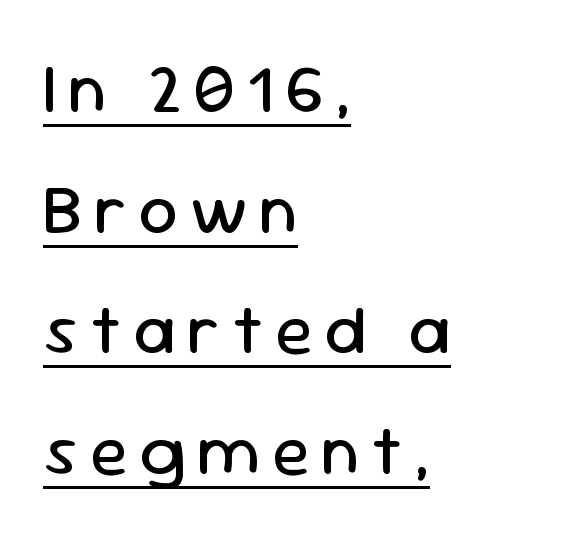
Q: Is the text bold? A: No.
Q: Is the text italic (slanted)? A: No, it is upright.
Q: Is the typeface a serif or a sans-serif typeface? A: Sans-serif.
Q: Is the text underlined? A: Yes.
Q: How is the paragraph aligned? A: Left-aligned.
Q: Width (condensed, normal, or wide)? A: Normal.
Q: Stroke contrast? A: Low.
Q: x-height? A: Medium.
Q: Monospaced? A: No.
